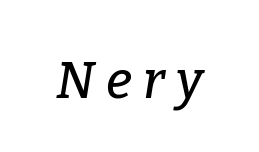
The line texture is sparse and dotted thanks to wide tracking. Slant detected: the letters are inclined. The rendering uses natural spacing where letterforms have individual widths. The passage shown is not underscored anywhere. Regarding serifs, this sample has them.
